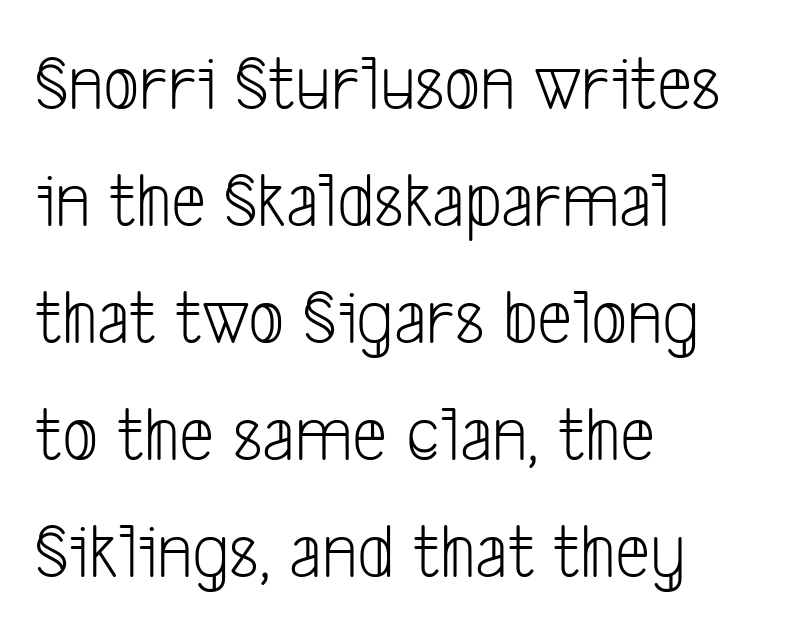
The image shows 79 px light, condensed sans-serif type; set left-aligned, normal line spacing (1.48x), normal letter spacing, not underlined; low stroke contrast and a medium x-height.
